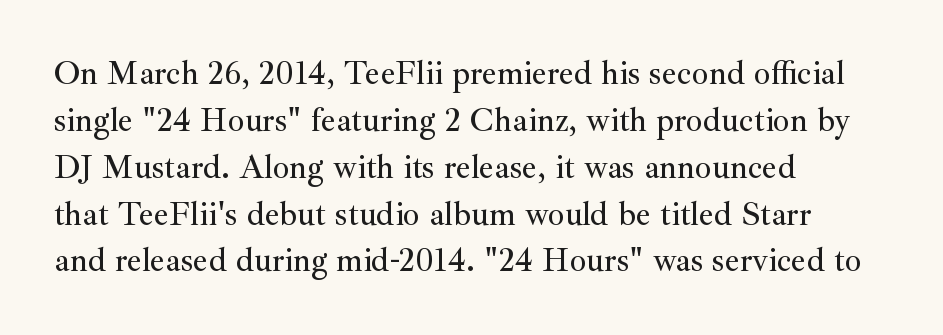
{"serif": "yes", "italic": "no", "width": "normal", "stroke_contrast": "medium", "x_height": "small", "monospaced": "no", "underline": "no", "align": "left", "line_spacing": "normal", "line_spacing_ratio": 1.42, "letter_spacing": "normal", "letter_spacing_em": 0.0, "glyph_px": 33}
